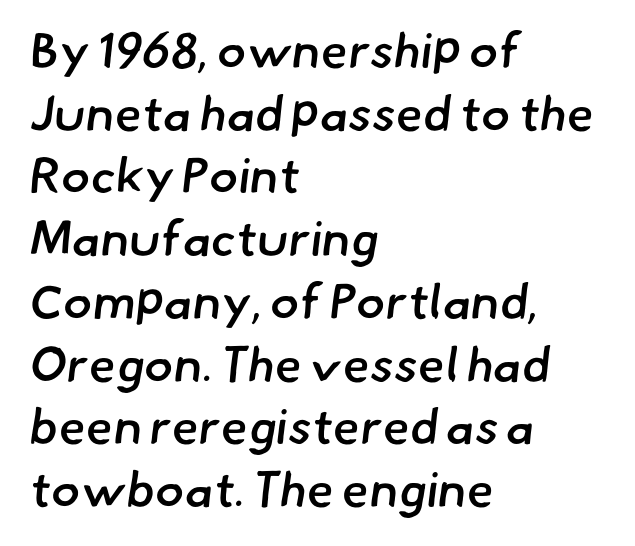
The rendering keeps characters at their native spacing. Interline gaps are of average width in this sample. Serifs: no, the terminals of the letterforms are clean. The rendering anchors every line to the left-hand side. Character widths vary here, with narrow letters taking less room than wide ones. Rule under the text: the space is simply empty.
